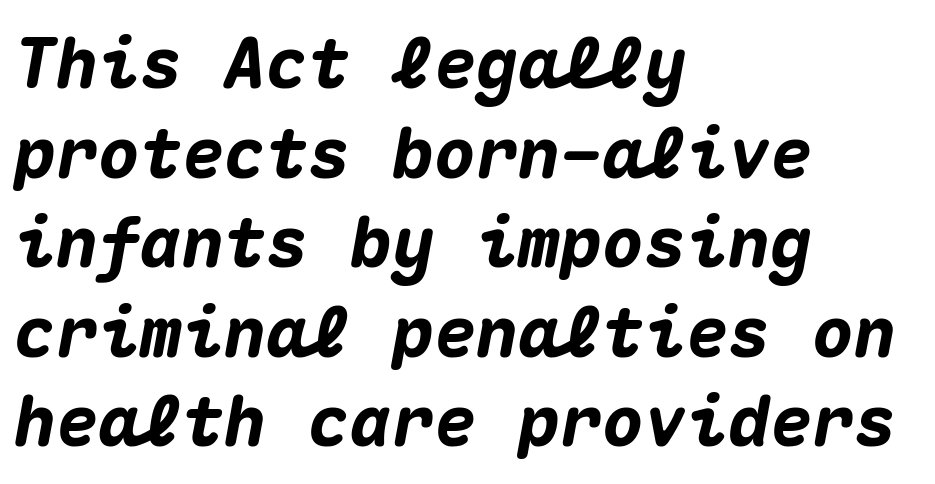
{"italic": "yes", "lean": "right", "slant_degrees": 10, "bold": "yes", "weight": "heavy", "width": "normal", "stroke_contrast": "medium", "x_height": "medium", "monospaced": "yes", "underline": "no", "align": "left", "line_spacing": "normal", "line_spacing_ratio": 1.28, "letter_spacing": "normal", "letter_spacing_em": 0.0, "glyph_px": 70}
